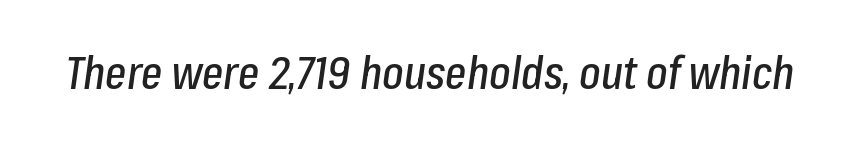
Q: Is the text italic (slanted)? A: Yes, it leans right by about 8 degrees.
Q: Is the text underlined? A: No.
Q: Is the spacing between letters normal or unusually wide? A: Normal.
Q: Width (condensed, normal, or wide)? A: Condensed.
Q: Stroke contrast? A: Low.
Q: x-height? A: Medium.
Q: Monospaced? A: No.
